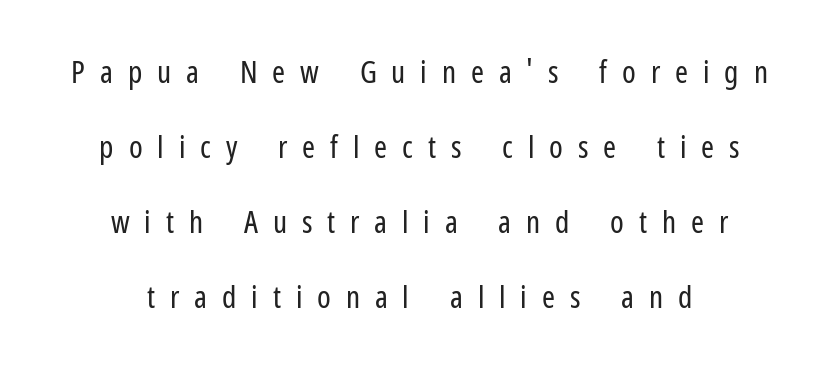
Q: Is the text bold? A: No.
Q: Is the text italic (slanted)? A: No, it is upright.
Q: Is the typeface a serif or a sans-serif typeface? A: Sans-serif.
Q: Is the text underlined? A: No.
Q: How is the paragraph aligned? A: Centered.
Q: Is the spacing between letters normal or unusually wide? A: Unusually wide.
Q: Is the spacing between lines tight, normal or loose? A: Loose.
Q: Width (condensed, normal, or wide)? A: Condensed.
Q: Stroke contrast? A: Low.
Q: x-height? A: Medium.
Q: Monospaced? A: No.
